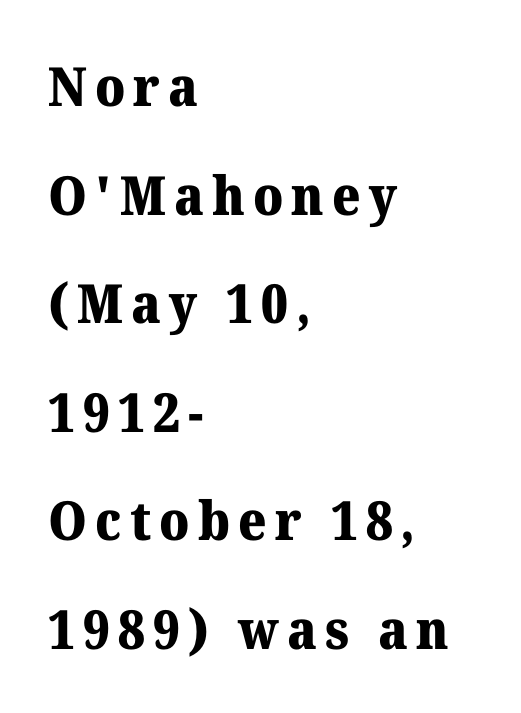
{"serif": "yes", "italic": "no", "bold": "yes", "weight": "heavy", "width": "normal", "stroke_contrast": "medium", "x_height": "medium", "monospaced": "no", "underline": "no", "align": "left", "line_spacing": "loose", "line_spacing_ratio": 2.01, "glyph_px": 54}
